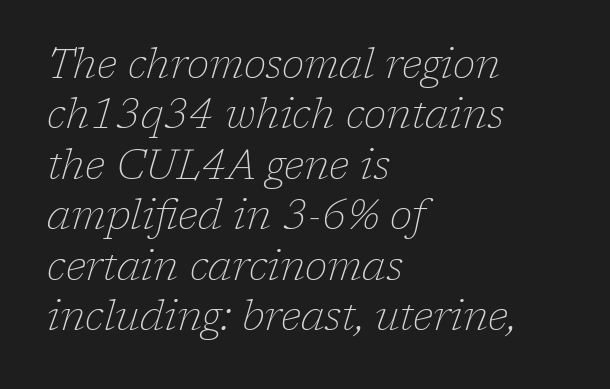
Q: Is the text bold? A: No.
Q: Is the text italic (slanted)? A: Yes, it leans right by about 17 degrees.
Q: Is the typeface a serif or a sans-serif typeface? A: Serif.
Q: Is the text underlined? A: No.
Q: How is the paragraph aligned? A: Left-aligned.
Q: Is the spacing between letters normal or unusually wide? A: Normal.
Q: Width (condensed, normal, or wide)? A: Normal.
Q: Stroke contrast? A: Low.
Q: x-height? A: Medium.
Q: Monospaced? A: No.
